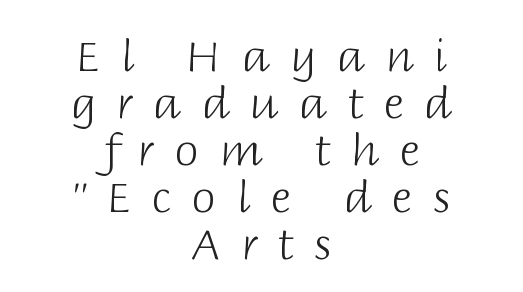
The image shows 44 px light sans-serif type, upright; set centered, tight line spacing (1.07x), unusually wide letter spacing (+0.46 em), not underlined; low stroke contrast and a large x-height.
